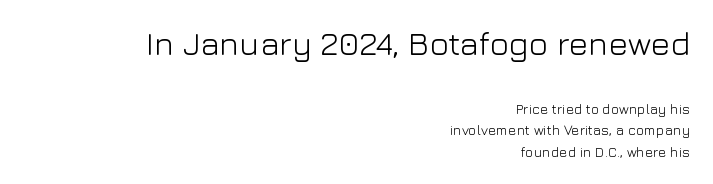
The upper block of text is set noticeably larger than the block beneath it. A flush-right, rag-left setting is used for this passage. Normally led — the rows are evenly, conventionally spaced. The letters look calm and open, with moderate or lighter stems. Style check: upright. Letters rest on an invisible, unmarked baseline.
